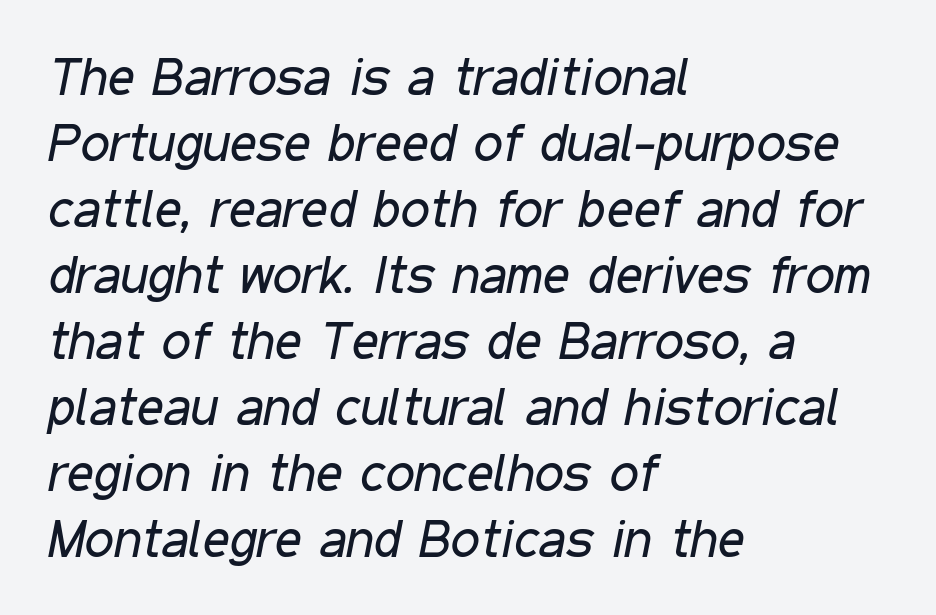
Q: Is the text bold? A: No.
Q: Is the text italic (slanted)? A: Yes, it leans right by about 11 degrees.
Q: Is the text underlined? A: No.
Q: How is the paragraph aligned? A: Left-aligned.
Q: Is the spacing between letters normal or unusually wide? A: Normal.
Q: Is the spacing between lines tight, normal or loose? A: Normal.
Q: Width (condensed, normal, or wide)? A: Condensed.
Q: Stroke contrast? A: Low.
Q: x-height? A: Medium.
Q: Monospaced? A: No.
